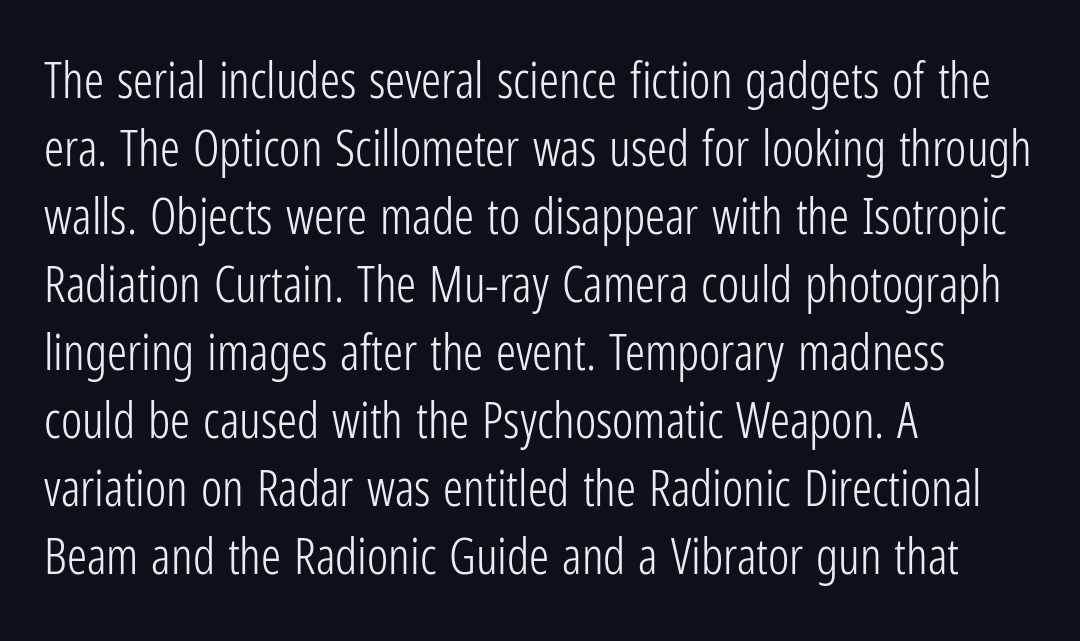
Q: Is the text bold? A: No.
Q: Is the text italic (slanted)? A: No, it is upright.
Q: Is the typeface a serif or a sans-serif typeface? A: Sans-serif.
Q: Is the text underlined? A: No.
Q: How is the paragraph aligned? A: Left-aligned.
Q: Is the spacing between letters normal or unusually wide? A: Normal.
Q: Is the spacing between lines tight, normal or loose? A: Normal.
Q: Width (condensed, normal, or wide)? A: Condensed.
Q: Stroke contrast? A: Low.
Q: x-height? A: Medium.
Q: Monospaced? A: No.
